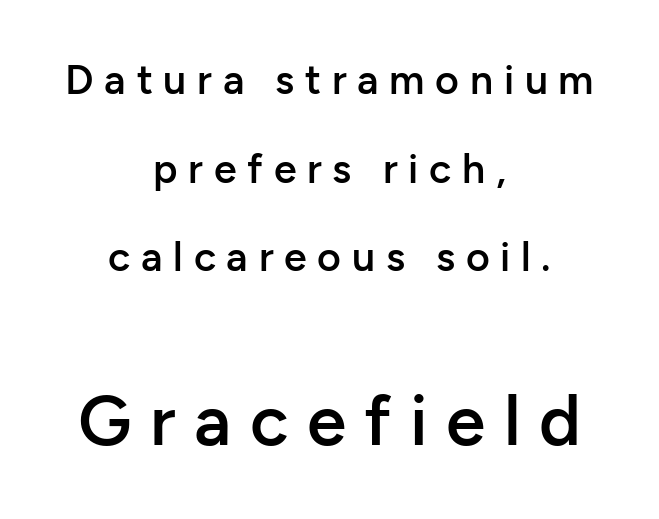
The gap between lines stays unmarked. What's the leading like? Stretched, with rows far apart. Whoever set this made the second block the dominant, larger element. Display-style spreading of the glyphs; the letterfit is very open.
